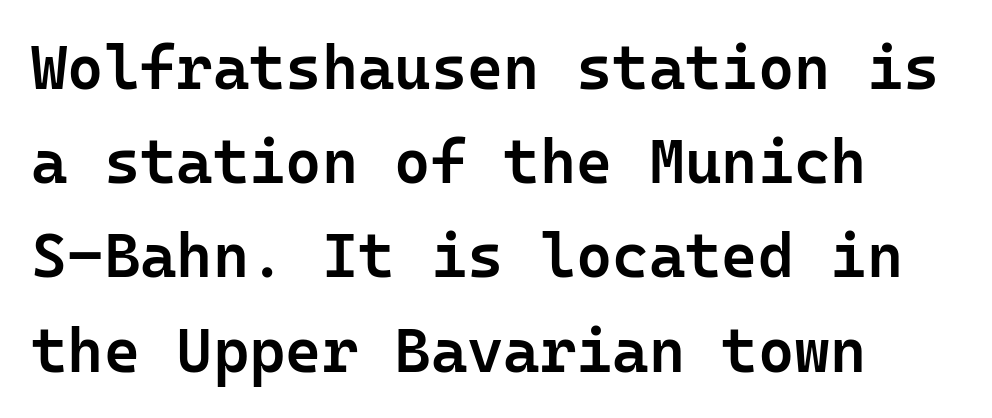
In terms of leading, this rendering sits right in the middle. Caption: semibold face, moderately heavy strokes. The gaps between neighbouring characters are ordinary and unremarkable. The glyphs in this specimen are sans serif. Visually the block forms a straight wall on the left and a jagged coastline on the right. Any mark beneath the type? The region is blank.
